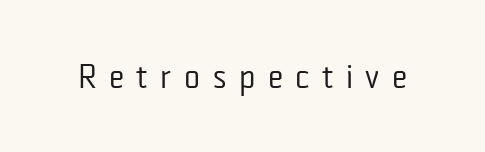
{"serif": "no", "italic": "no", "bold": "no", "weight": "regular", "width": "condensed", "stroke_contrast": "low", "x_height": "medium", "monospaced": "no", "underline": "no", "letter_spacing": "wide", "letter_spacing_em": 0.37, "glyph_px": 34}
